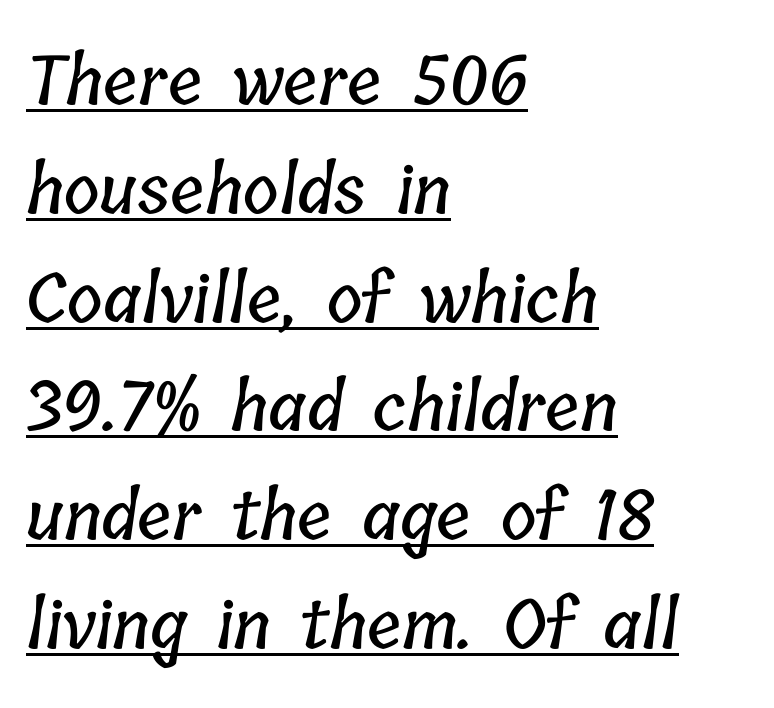
Spacing between characters is what you'd get straight out of the box. The face used here is proportionally spaced, like ordinary book or web type. Horizontally, the lines are justified to the leading edge only. These lines sit exactly where default settings would place them.
